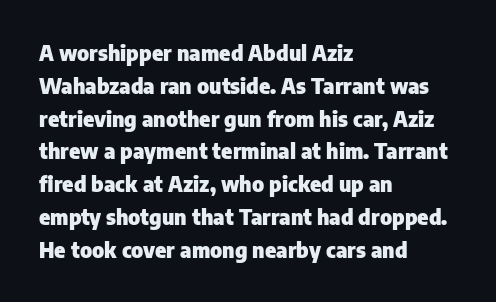
{"italic": "no", "bold": "yes", "underline": "no", "align": "left", "line_spacing": "normal", "line_spacing_ratio": 1.56, "letter_spacing": "normal", "letter_spacing_em": 0.0, "glyph_px": 21}
